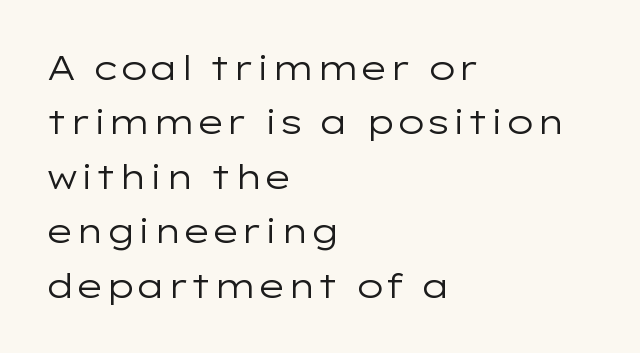
Observe the absence of serifs on each vertical stroke in this sample. Is the letter spacing exaggerated? No — it looks like the ordinary default. Notice how descenders clear the ascenders below comfortably — that's standard leading. The typesetting does not lean heavy: it is not bold.
